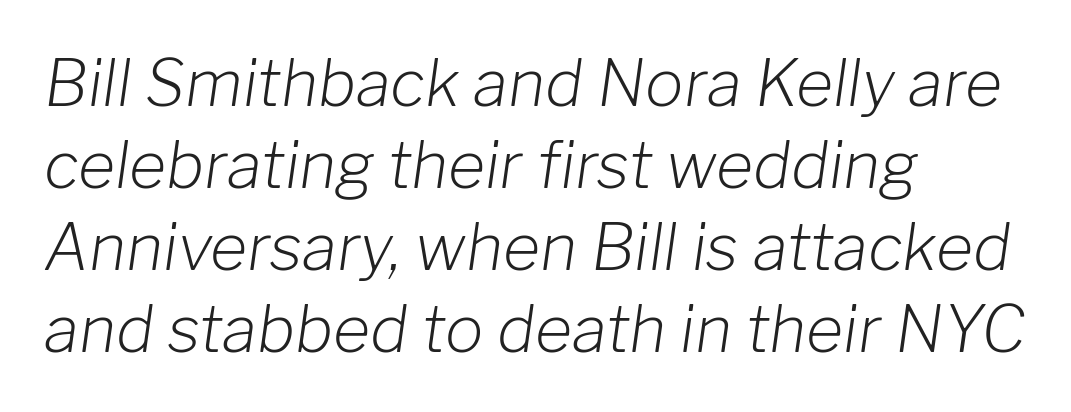
The image shows 64 px light type, italic (leaning right); set left-aligned, normal line spacing (1.28x), normal letter spacing, not underlined; low stroke contrast and a medium x-height.
